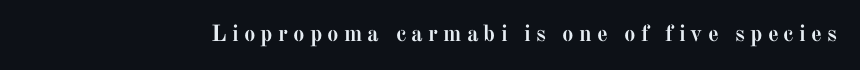
Q: Is the text bold? A: Yes.
Q: Is the text italic (slanted)? A: No, it is upright.
Q: Is the text underlined? A: No.
Q: Is the spacing between letters normal or unusually wide? A: Unusually wide.
